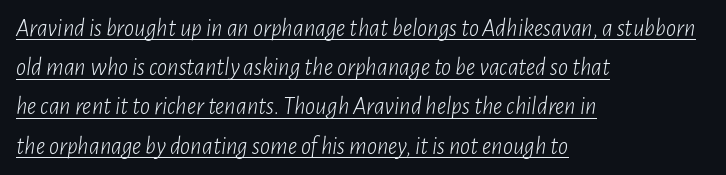
The font is comparable to plain body text, perhaps lighter. Italic? Definitely — the glyphs are oblique. Caption: lettering with a line underneath. This block has exactly the height ordinary leading produces. A classic flush-left, rag-right setting is used for this passage.
